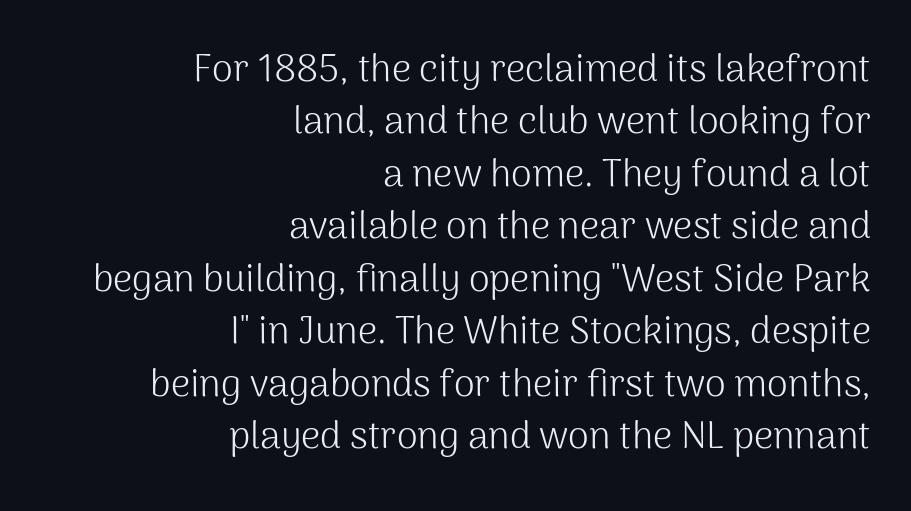
{"serif": "no", "italic": "no", "bold": "no", "weight": "light", "width": "normal", "stroke_contrast": "medium", "x_height": "medium", "monospaced": "no", "underline": "no", "align": "right", "line_spacing": "normal", "line_spacing_ratio": 1.38, "letter_spacing": "normal", "letter_spacing_em": 0.0, "glyph_px": 38}
